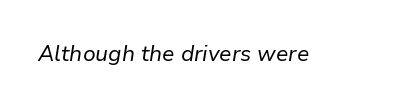
Unmarked baselines from the first word to the last. The font sits on the lighter half of the weight spectrum, regular included. Characters are canted at an angle relative to the baseline's perpendicular. Caption: standard tracking, unaltered.
